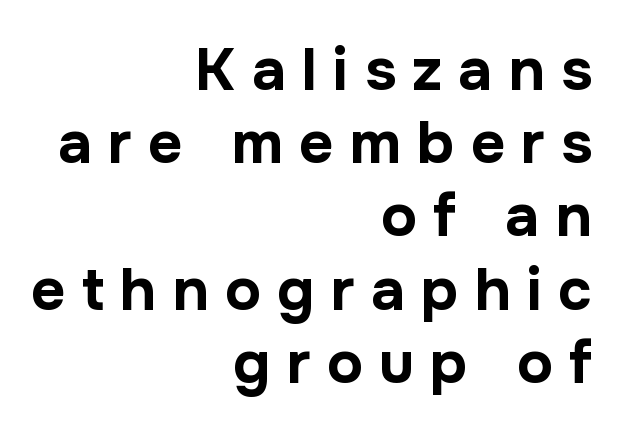
The image shows 60 px bold sans-serif type, upright; set right-aligned, line spacing 1.22x, unusually wide letter spacing (+0.27 em), not underlined; low stroke contrast and a medium x-height.
